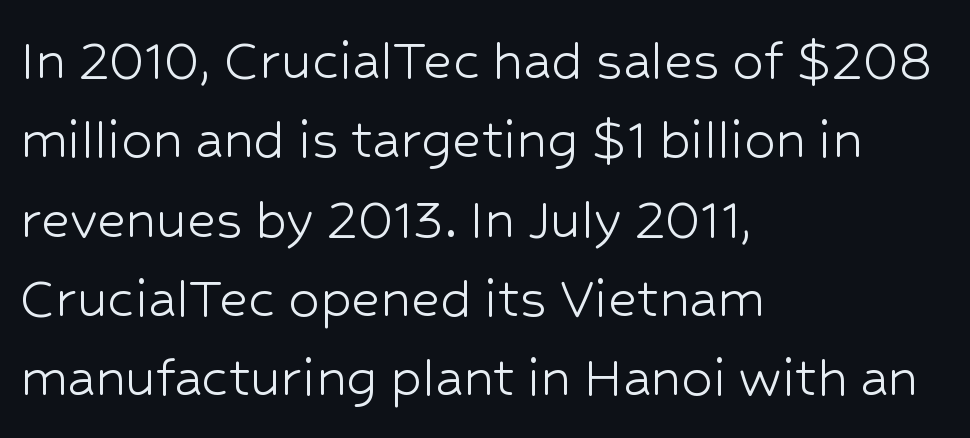
The text was rendered using a sans face with plain stroke endings. Do the characters align in a grid? No, the font is proportional. Honestly, the letter spacing is just normal — you wouldn't notice it. Leftover space on each line is placed entirely after the last word. Vertical spacing — default. Lines of text with bare space underneath.
